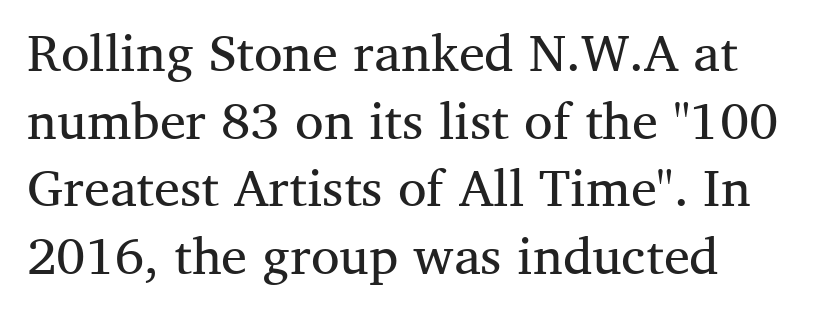
The rendering uses natural spacing where letterforms have individual widths. Heaviness? Minimal to ordinary, like unemphasized prose. Alignment: flush left. Tracking value appears to be zero — textbook default spacing. The rows are spaced the way most documents space them.
